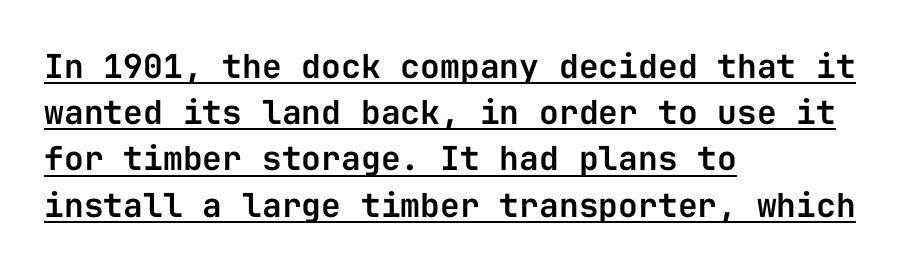
The image shows 33 px sans-serif type, upright, monospaced; set left-aligned, normal line spacing (1.4x), normal letter spacing, underlined; low stroke contrast and a medium x-height.
